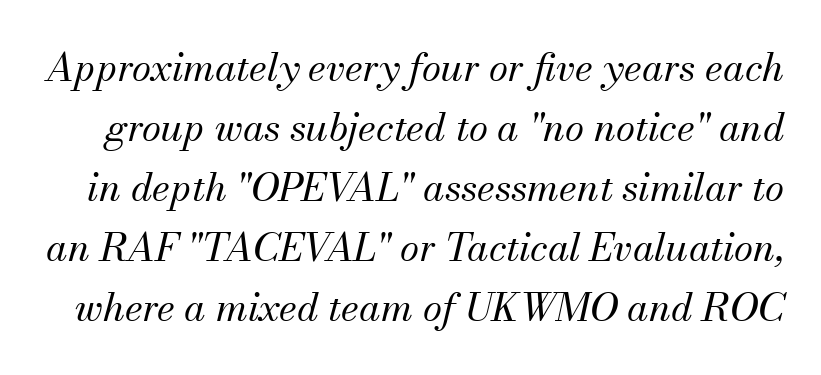
Short note: letters normally spaced. The specimen omits any rule beneath the text block's lines. Bold? No — there's no thickening of the strokes. Compared with ordinary roman type, these characters are visibly tilted.
